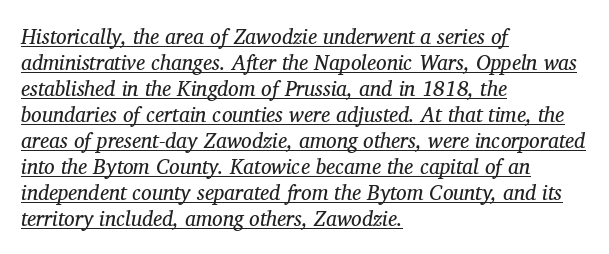
The image shows 21 px text type, italic (leaning right); set left-aligned, line spacing 1.24x, normal letter spacing, underlined.
